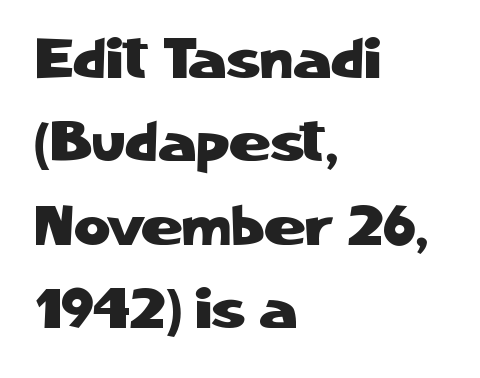
{"serif": "no", "italic": "no", "width": "normal", "stroke_contrast": "low", "x_height": "medium", "monospaced": "no", "underline": "no", "align": "left", "line_spacing": "normal", "line_spacing_ratio": 1.49, "letter_spacing": "normal", "letter_spacing_em": 0.0, "glyph_px": 56}
